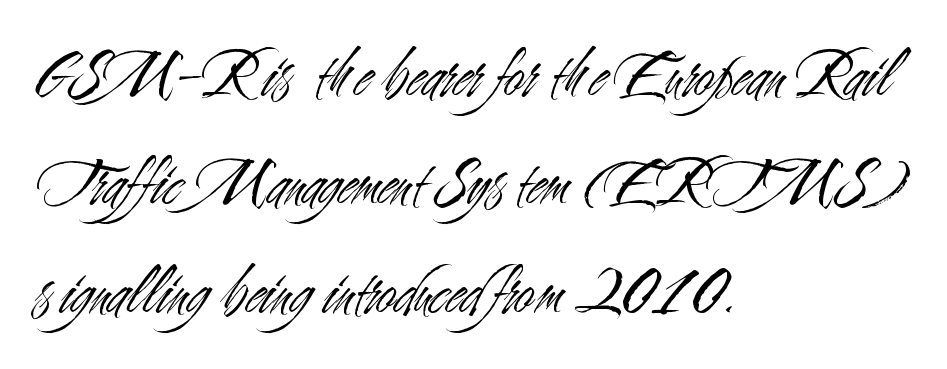
Whoever set this chose a conventional vertical rhythm. Compared with a centered layout, this one pins lines to the left instead. Nope, no serifs anywhere on these letters.
